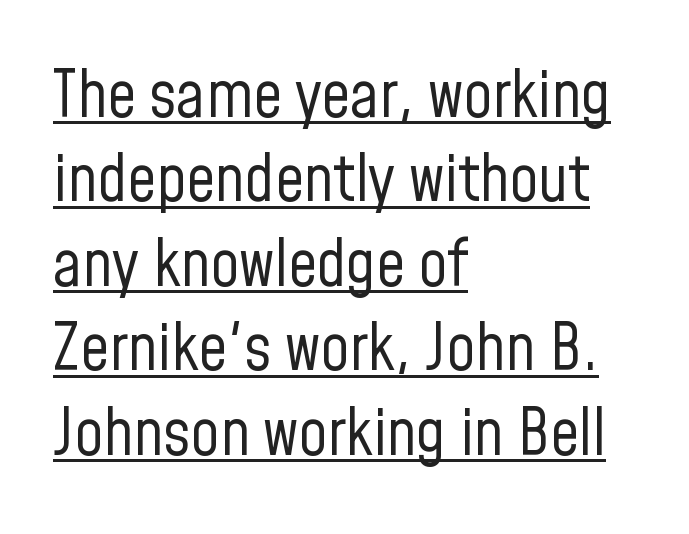
Q: Is the text bold? A: No.
Q: Is the text italic (slanted)? A: No, it is upright.
Q: Is the typeface a serif or a sans-serif typeface? A: Sans-serif.
Q: Is the text underlined? A: Yes.
Q: How is the paragraph aligned? A: Left-aligned.
Q: Is the spacing between letters normal or unusually wide? A: Normal.
Q: Is the spacing between lines tight, normal or loose? A: Normal.
Q: Width (condensed, normal, or wide)? A: Condensed.
Q: Stroke contrast? A: Low.
Q: x-height? A: Medium.
Q: Monospaced? A: No.
